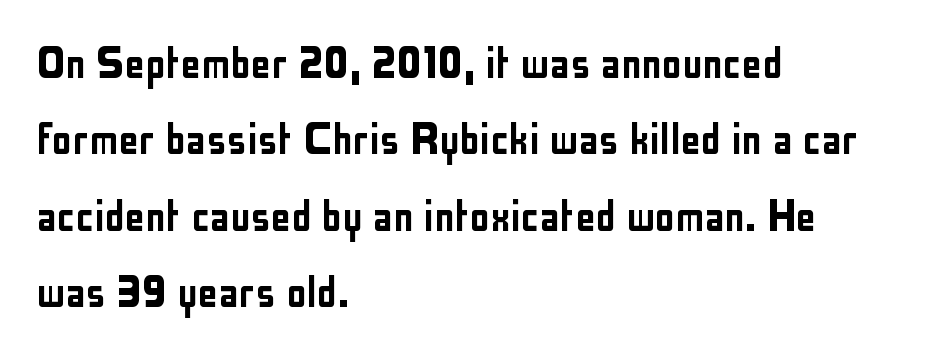
The image shows 51 px condensed sans-serif type, upright; set left-aligned, normal line spacing (1.5x), normal letter spacing, not underlined; low stroke contrast and a medium x-height.
